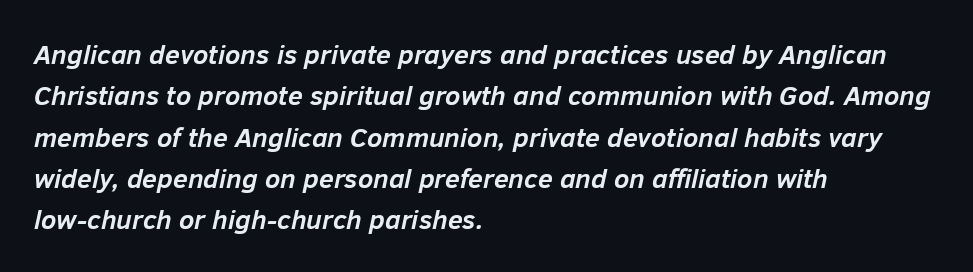
The image shows 27 px bold type, italic (leaning right); set left-aligned, normal line spacing (1.53x), normal letter spacing, not underlined.
